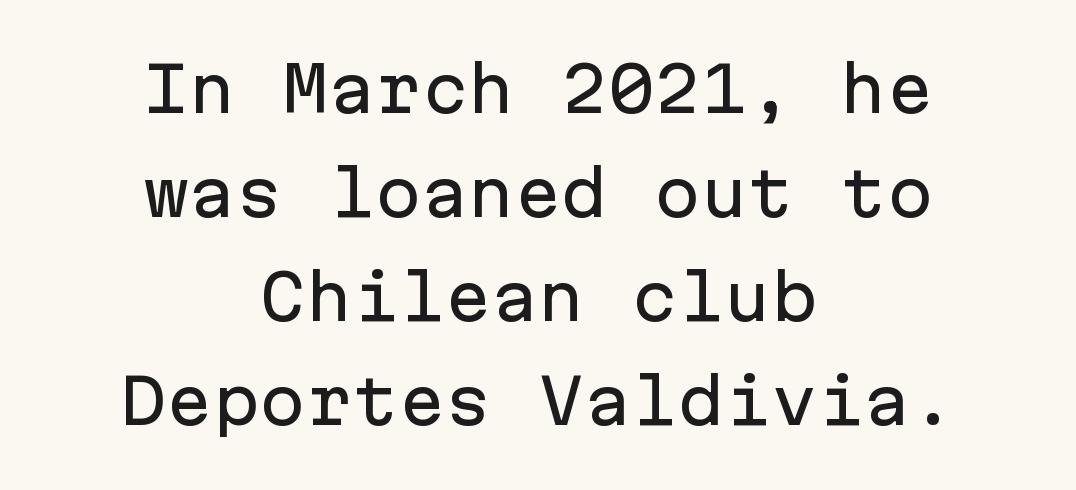
{"serif": "no", "italic": "no", "width": "normal", "stroke_contrast": "low", "x_height": "medium", "monospaced": "yes", "underline": "no", "align": "center", "line_spacing": "normal", "line_spacing_ratio": 1.68, "letter_spacing": "normal", "letter_spacing_em": 0.0, "glyph_px": 62}
